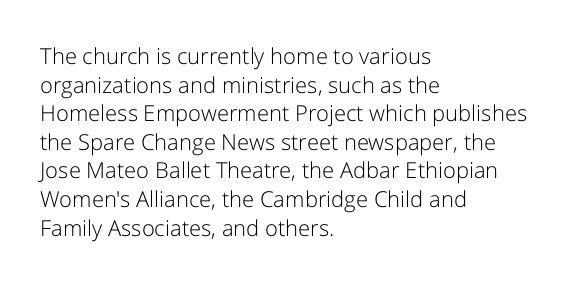
The image shows 22 px text type, upright; set left-aligned, normal line spacing (1.3x), normal letter spacing, not underlined.
